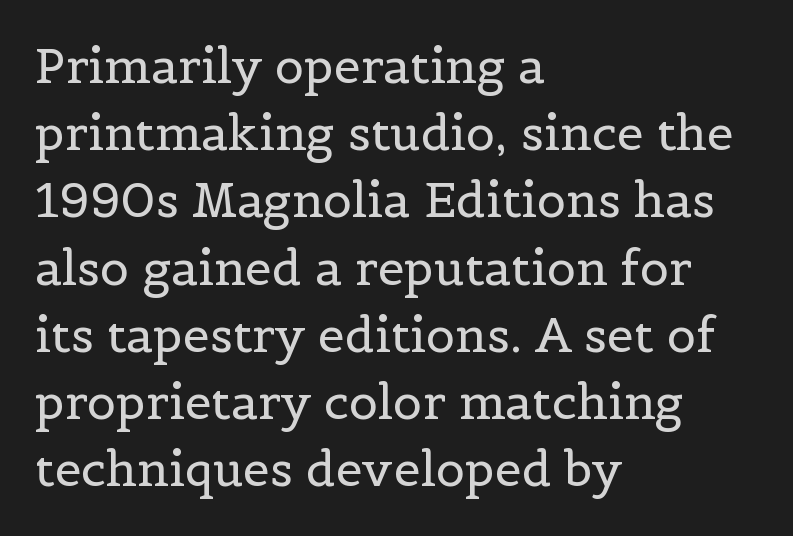
{"serif": "yes", "italic": "no", "bold": "no", "weight": "regular", "width": "normal", "x_height": "medium", "monospaced": "no", "underline": "no", "align": "left", "line_spacing": "normal", "line_spacing_ratio": 1.4, "letter_spacing": "normal", "letter_spacing_em": 0.0, "glyph_px": 48}
